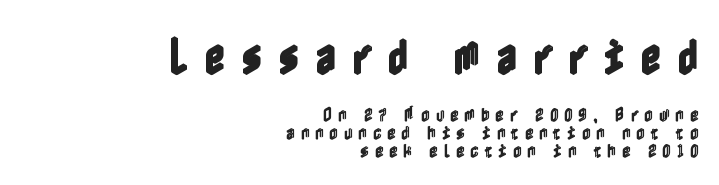
{"italic": "no", "width": "condensed", "x_height": "medium", "underline": "no", "align": "right", "line_spacing": "tight", "line_spacing_ratio": 1.12, "letter_spacing": "wide", "letter_spacing_em": 0.38, "larger_block": "first", "size_ratio": 2.56, "glyph_px": 41}
